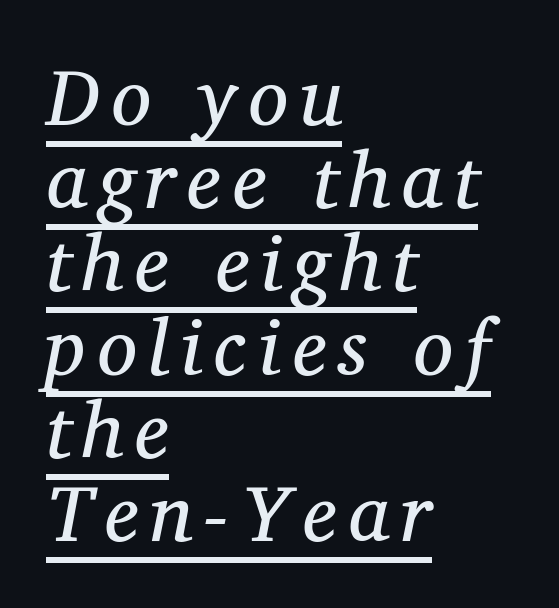
The image shows 80 px regular-weight serif type, italic (leaning right); set left-aligned, tight line spacing (1.04x), underlined; medium stroke contrast and a medium x-height.
